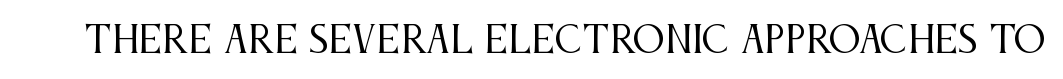
{"serif": "yes", "italic": "no", "bold": "no", "weight": "regular", "width": "condensed", "stroke_contrast": "medium", "x_height": "large", "monospaced": "no", "underline": "no", "letter_spacing": "normal", "letter_spacing_em": 0.0, "glyph_px": 36}
